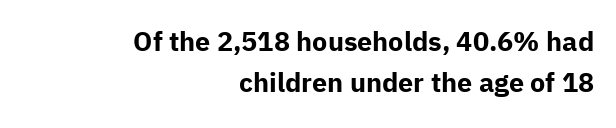
{"italic": "no", "bold": "yes", "underline": "no", "align": "right", "line_spacing": "normal", "line_spacing_ratio": 1.53, "letter_spacing": "normal", "letter_spacing_em": 0.0, "glyph_px": 27}
